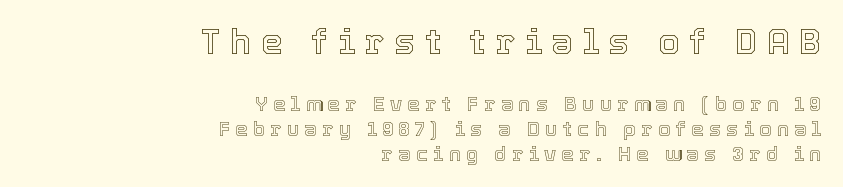
{"italic": "no", "width": "normal", "x_height": "medium", "monospaced": "no", "underline": "no", "align": "right", "line_spacing_ratio": 1.24, "letter_spacing": "wide", "letter_spacing_em": 0.27, "larger_block": "first", "size_ratio": 1.75, "glyph_px": 35}
